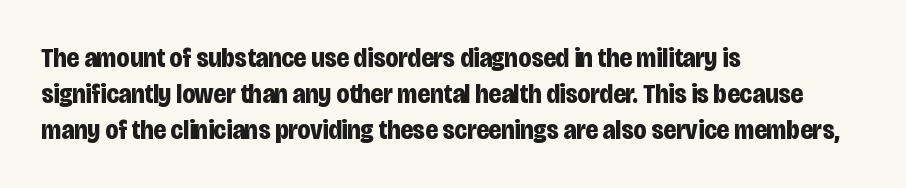
Is there much room between lines? A standard amount, neither cramped nor airy. This rendering features lettering with no underline. The typography opts for an upright posture over an oblique one. Standard letterfit; no display-style spreading of the glyphs. Line starts are locked; line ends wander. Heavy-handed strokes throughout: this text is bold.
